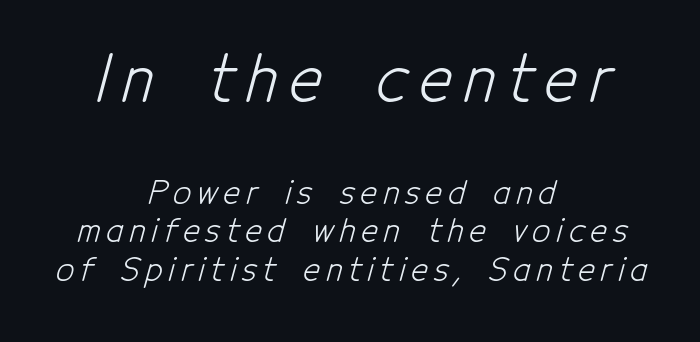
Weight: in the light-to-regular range. In this sample the first text group is rendered at the bigger scale. One-word summary of the alignment: center. Underlining? Definitely not there. Is this a sans? Yes — the strokes have no serifs. A typesetter would call this proportional, since set widths differ per character.
